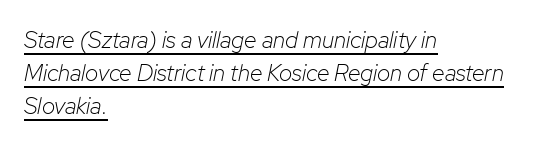
{"italic": "yes", "lean": "right", "slant_degrees": 12, "bold": "no", "underline": "yes", "align": "left", "line_spacing": "normal", "line_spacing_ratio": 1.44, "letter_spacing": "normal", "letter_spacing_em": 0.0, "glyph_px": 23}
